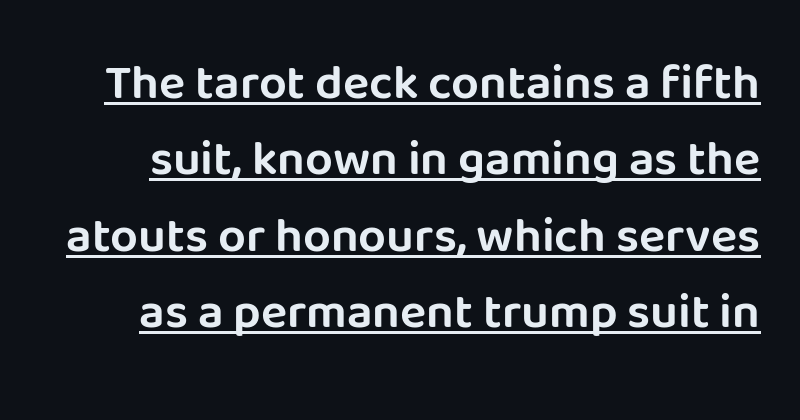
Q: Is the text italic (slanted)? A: No, it is upright.
Q: Is the typeface a serif or a sans-serif typeface? A: Sans-serif.
Q: Is the text underlined? A: Yes.
Q: Is the spacing between letters normal or unusually wide? A: Normal.
Q: Is the spacing between lines tight, normal or loose? A: Normal.
Q: Width (condensed, normal, or wide)? A: Normal.
Q: Stroke contrast? A: Low.
Q: x-height? A: Large.
Q: Monospaced? A: No.
